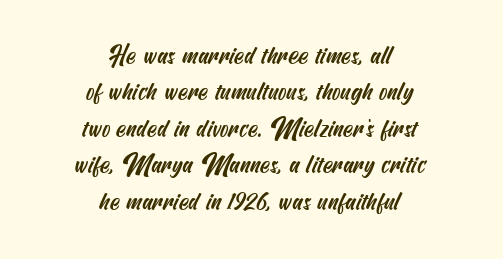
{"underline": "no", "align": "center", "line_spacing": "normal", "line_spacing_ratio": 1.46, "letter_spacing": "normal", "letter_spacing_em": 0.0, "glyph_px": 25}
